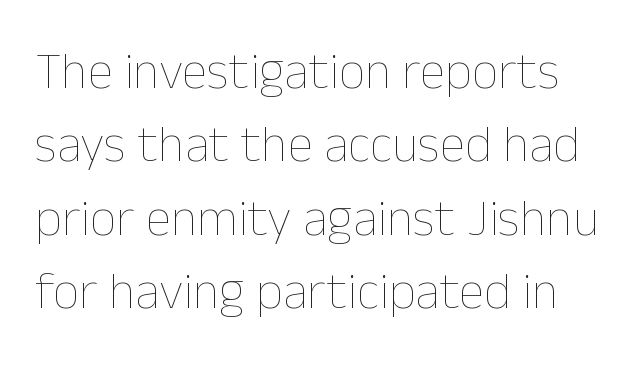
The image shows 52 px thin type, upright; set normal line spacing (1.41x), normal letter spacing, not underlined; low stroke contrast and a medium x-height.
